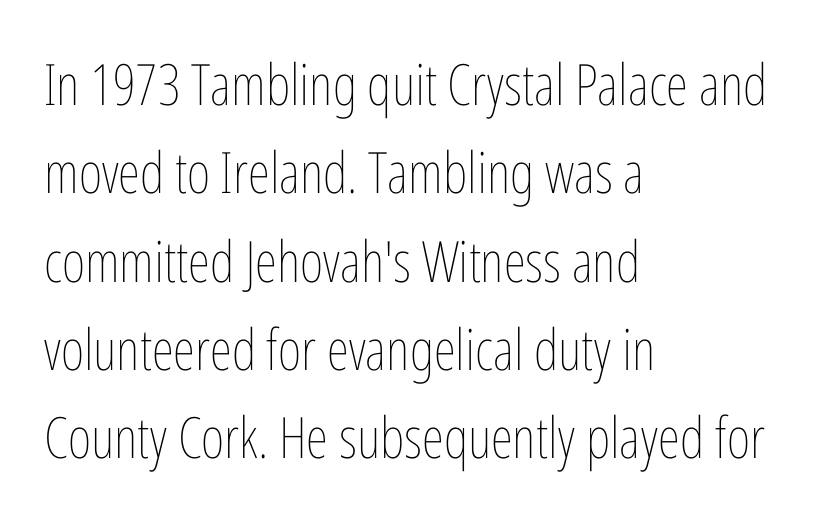
{"italic": "no", "bold": "no", "weight": "thin", "width": "condensed", "stroke_contrast": "low", "x_height": "medium", "monospaced": "no", "underline": "no", "align": "left", "line_spacing": "normal", "line_spacing_ratio": 1.55, "letter_spacing": "normal", "letter_spacing_em": 0.0, "glyph_px": 57}
